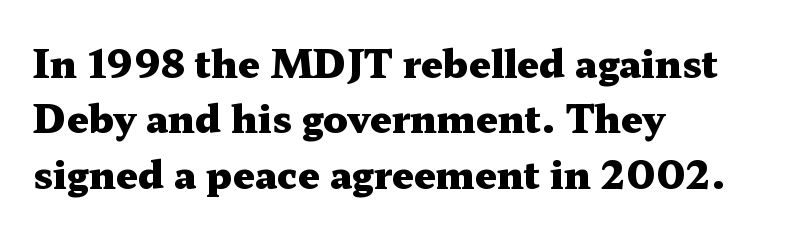
The image shows 38 px heavy, wide serif type, upright; set left-aligned, normal line spacing (1.46x), normal letter spacing, not underlined; medium stroke contrast and a medium x-height.
